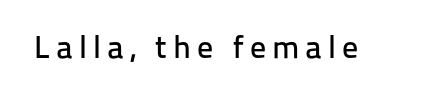
Q: Is the text italic (slanted)? A: No, it is upright.
Q: Is the typeface a serif or a sans-serif typeface? A: Sans-serif.
Q: Is the text underlined? A: No.
Q: Width (condensed, normal, or wide)? A: Normal.
Q: Stroke contrast? A: Low.
Q: x-height? A: Medium.
Q: Monospaced? A: No.
